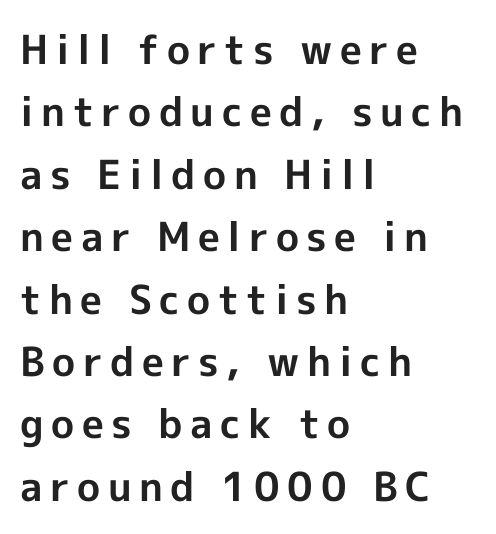
Q: Is the text bold? A: Yes.
Q: Is the text italic (slanted)? A: No, it is upright.
Q: Is the typeface a serif or a sans-serif typeface? A: Sans-serif.
Q: Is the text underlined? A: No.
Q: How is the paragraph aligned? A: Left-aligned.
Q: Is the spacing between lines tight, normal or loose? A: Normal.
Q: Width (condensed, normal, or wide)? A: Normal.
Q: x-height? A: Medium.
Q: Monospaced? A: No.
